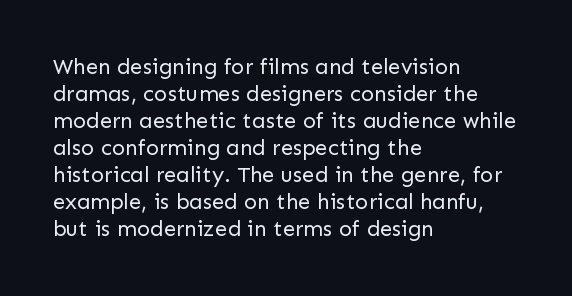
{"italic": "no", "bold": "no", "underline": "no", "align": "left", "line_spacing_ratio": 1.23, "letter_spacing": "normal", "letter_spacing_em": 0.0, "glyph_px": 22}
